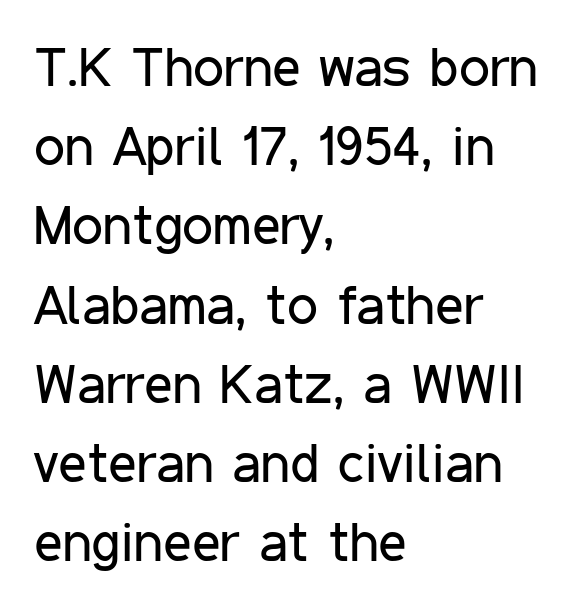
Nope, not italic — everything's standing straight. If you measured baseline to baseline, you'd find a middling distance. Letter spacing: default. Each row of text sits above clean, open space. These lines stack with their left ends in a neat column.
